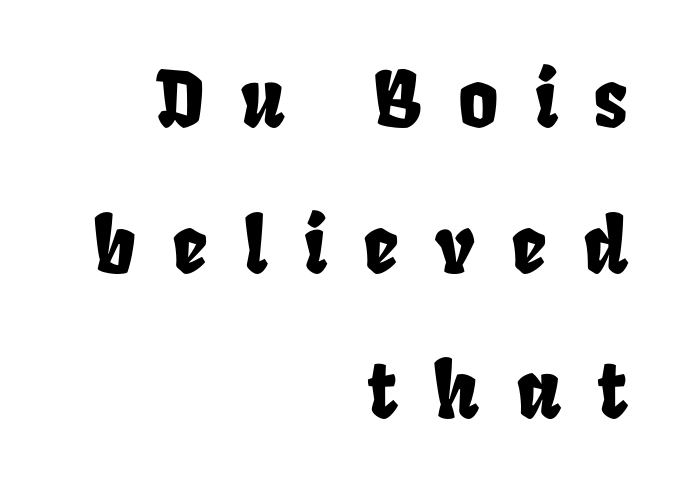
Note the varied advance widths — an 'i' is clearly narrower than an 'm'. Each line ends at the same right margin while the left side varies. Between one letter and the next there's a generous, obvious gap. Words float on clear page, feet unadorned.
